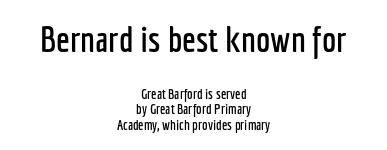
Q: Is the text italic (slanted)? A: No, it is upright.
Q: Is the typeface a serif or a sans-serif typeface? A: Sans-serif.
Q: Is the text underlined? A: No.
Q: How is the paragraph aligned? A: Centered.
Q: Is the spacing between letters normal or unusually wide? A: Normal.
Q: Is the spacing between lines tight, normal or loose? A: Tight.
Q: Which block of text is set in a larger size, the first (top) or the second (bottom)? A: The first (top) one.
Q: Width (condensed, normal, or wide)? A: Condensed.
Q: Stroke contrast? A: Low.
Q: x-height? A: Medium.
Q: Monospaced? A: No.
